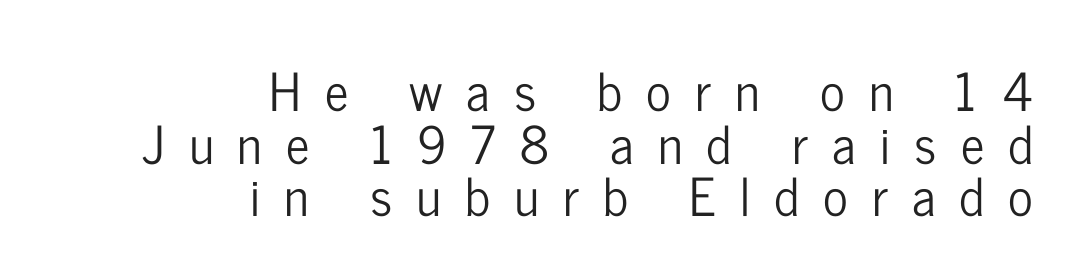
The image shows 52 px condensed sans-serif type, upright; set right-aligned, tight line spacing (1.01x), unusually wide letter spacing (+0.46 em), not underlined; low stroke contrast and a medium x-height.
